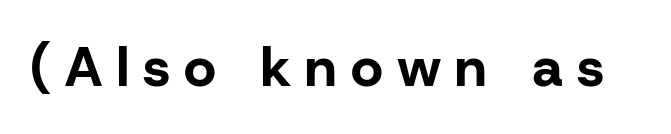
{"serif": "no", "italic": "no", "bold": "yes", "weight": "bold", "width": "normal", "stroke_contrast": "low", "x_height": "medium", "monospaced": "no", "underline": "no", "letter_spacing": "wide", "letter_spacing_em": 0.26, "glyph_px": 55}
